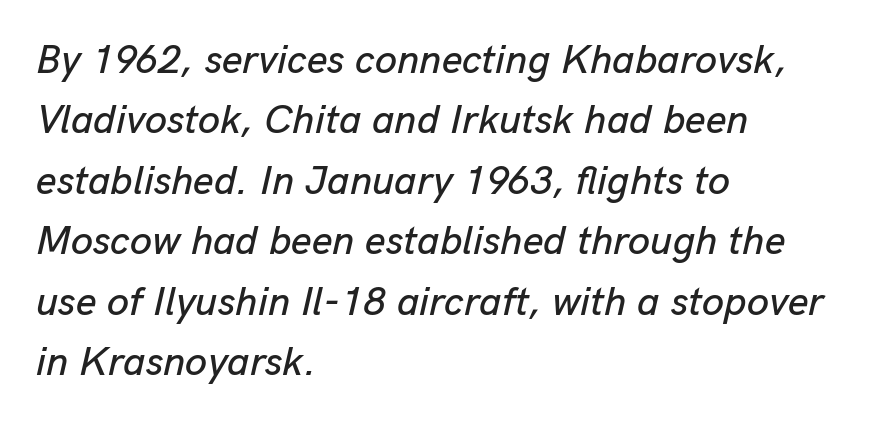
{"italic": "yes", "lean": "right", "slant_degrees": 13, "width": "normal", "stroke_contrast": "low", "x_height": "medium", "monospaced": "no", "underline": "no", "align": "left", "line_spacing": "normal", "line_spacing_ratio": 1.51, "letter_spacing": "normal", "letter_spacing_em": 0.0, "glyph_px": 40}
